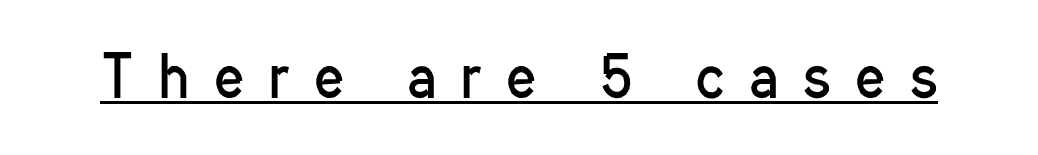
The image shows 56 px regular-weight, condensed sans-serif type, upright; set unusually wide letter spacing (+0.46 em), underlined; low stroke contrast and a medium x-height.
